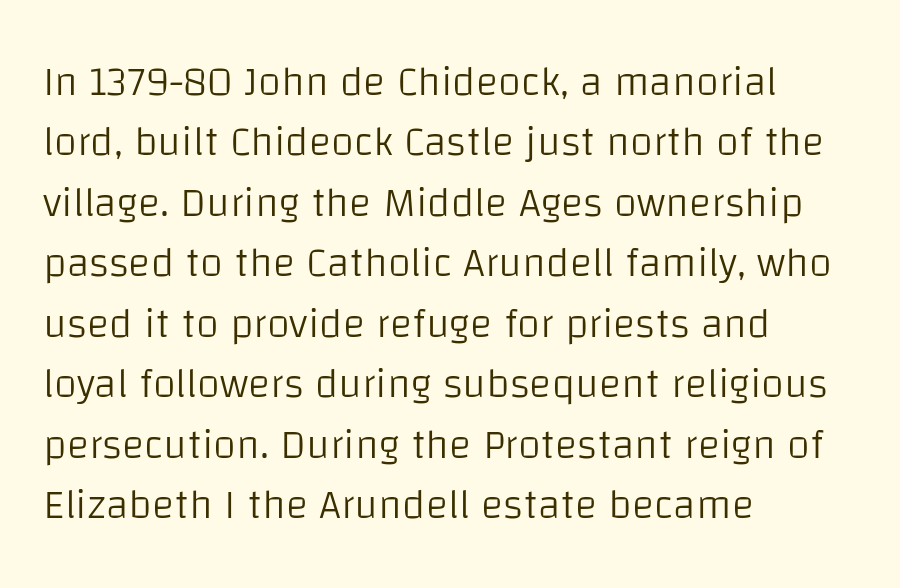
Q: Is the text bold? A: No.
Q: Is the text italic (slanted)? A: No, it is upright.
Q: Is the typeface a serif or a sans-serif typeface? A: Sans-serif.
Q: Is the text underlined? A: No.
Q: How is the paragraph aligned? A: Left-aligned.
Q: Is the spacing between letters normal or unusually wide? A: Normal.
Q: Is the spacing between lines tight, normal or loose? A: Normal.
Q: Width (condensed, normal, or wide)? A: Normal.
Q: Stroke contrast? A: Low.
Q: x-height? A: Large.
Q: Monospaced? A: No.
